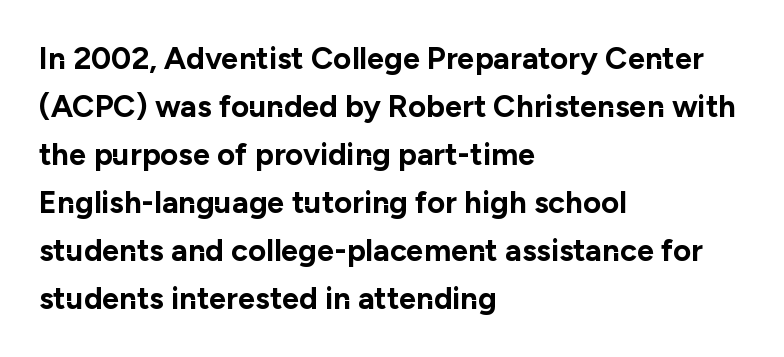
Q: Is the text bold? A: Yes.
Q: Is the text italic (slanted)? A: No, it is upright.
Q: Is the typeface a serif or a sans-serif typeface? A: Sans-serif.
Q: Is the text underlined? A: No.
Q: How is the paragraph aligned? A: Left-aligned.
Q: Is the spacing between letters normal or unusually wide? A: Normal.
Q: Is the spacing between lines tight, normal or loose? A: Normal.
Q: Width (condensed, normal, or wide)? A: Normal.
Q: Stroke contrast? A: Low.
Q: x-height? A: Medium.
Q: Monospaced? A: No.
